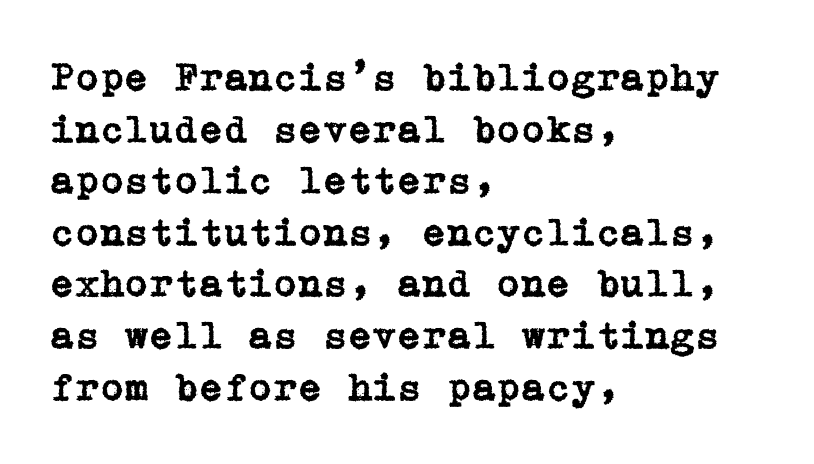
Q: Is the text italic (slanted)? A: No, it is upright.
Q: Is the typeface a serif or a sans-serif typeface? A: Serif.
Q: Is the text underlined? A: No.
Q: How is the paragraph aligned? A: Left-aligned.
Q: Is the spacing between letters normal or unusually wide? A: Normal.
Q: Is the spacing between lines tight, normal or loose? A: Normal.
Q: Width (condensed, normal, or wide)? A: Normal.
Q: Stroke contrast? A: Low.
Q: x-height? A: Medium.
